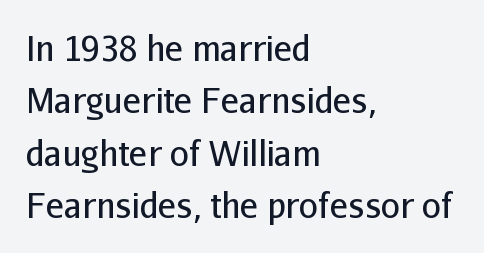
{"serif": "no", "italic": "no", "bold": "no", "weight": "regular", "width": "normal", "stroke_contrast": "low", "x_height": "medium", "monospaced": "no", "underline": "no", "align": "left", "line_spacing": "normal", "line_spacing_ratio": 1.54, "letter_spacing": "normal", "letter_spacing_em": 0.0, "glyph_px": 34}
